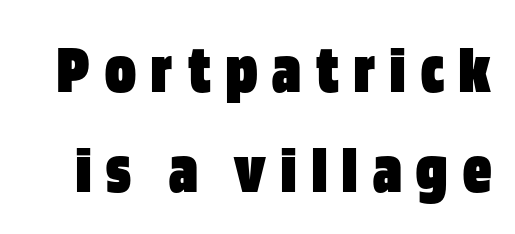
The space between consecutive lines is moderate. In terms of letterspacing, this is a distinctly airy, spread setting. Note the varied advance widths — an 'i' is clearly narrower than an 'm'. The typeface chosen for these lines omits serifs. Notice how thick the strokes are: this is what a full bold looks like. Quick note: not italic, upright.
